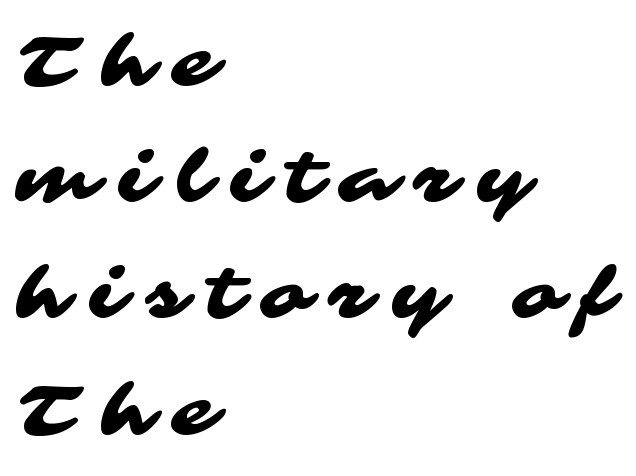
Q: Is the typeface a serif or a sans-serif typeface? A: Sans-serif.
Q: Is the text underlined? A: No.
Q: How is the paragraph aligned? A: Left-aligned.
Q: Is the spacing between letters normal or unusually wide? A: Unusually wide.
Q: Is the spacing between lines tight, normal or loose? A: Normal.
Q: Width (condensed, normal, or wide)? A: Wide.
Q: Stroke contrast? A: Medium.
Q: x-height? A: Medium.
Q: Monospaced? A: No.
